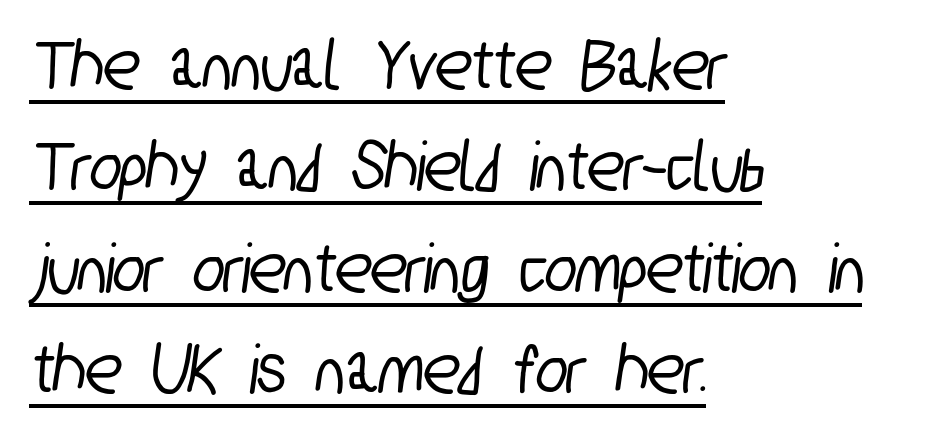
Q: Is the typeface a serif or a sans-serif typeface? A: Sans-serif.
Q: Is the text underlined? A: Yes.
Q: How is the paragraph aligned? A: Left-aligned.
Q: Is the spacing between letters normal or unusually wide? A: Normal.
Q: Is the spacing between lines tight, normal or loose? A: Normal.
Q: Width (condensed, normal, or wide)? A: Condensed.
Q: Stroke contrast? A: Low.
Q: x-height? A: Medium.
Q: Monospaced? A: No.
